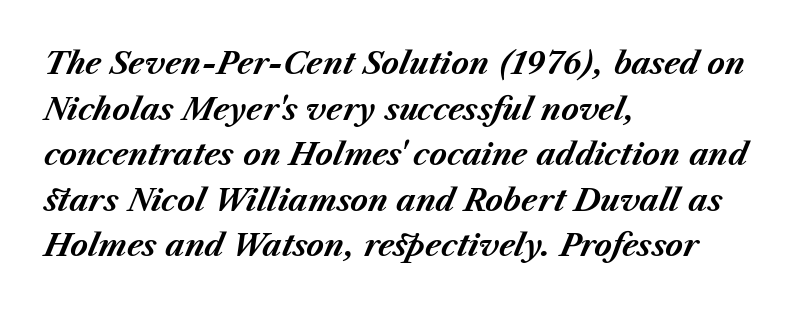
{"italic": "yes", "lean": "right", "slant_degrees": 23, "bold": "yes", "weight": "bold", "width": "normal", "stroke_contrast": "medium", "x_height": "medium", "monospaced": "no", "underline": "no", "align": "left", "line_spacing": "normal", "line_spacing_ratio": 1.52, "letter_spacing": "normal", "letter_spacing_em": 0.0, "glyph_px": 30}
